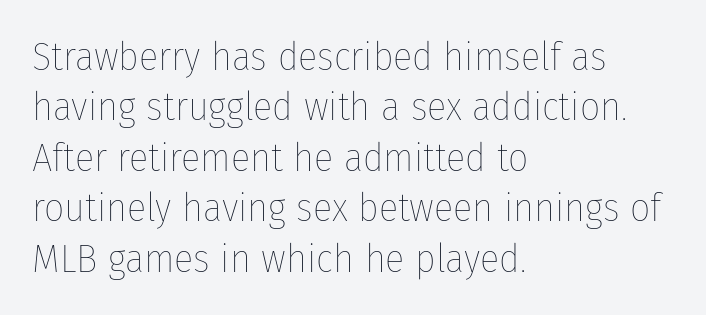
{"italic": "no", "bold": "no", "weight": "thin", "width": "condensed", "stroke_contrast": "low", "x_height": "medium", "monospaced": "no", "underline": "no", "align": "left", "line_spacing": "normal", "line_spacing_ratio": 1.26, "letter_spacing": "normal", "letter_spacing_em": 0.0, "glyph_px": 40}
